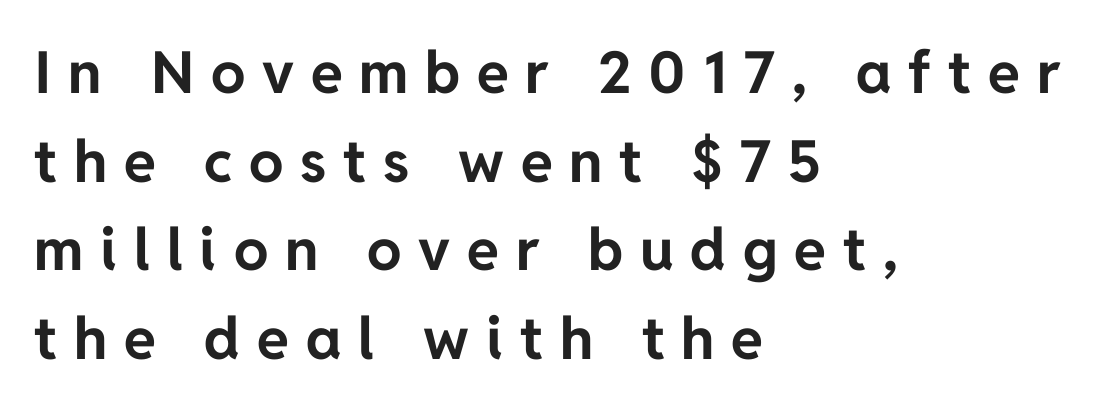
Each new line begins a customary step beneath the previous one. How heavy is the stroke? Heavy — this is a bold. Do the letters lean? They stand straight. Serif or sans? Sans — the stroke terminals are bare. Observe the wide spacing: letters keep a clear distance from each other.
